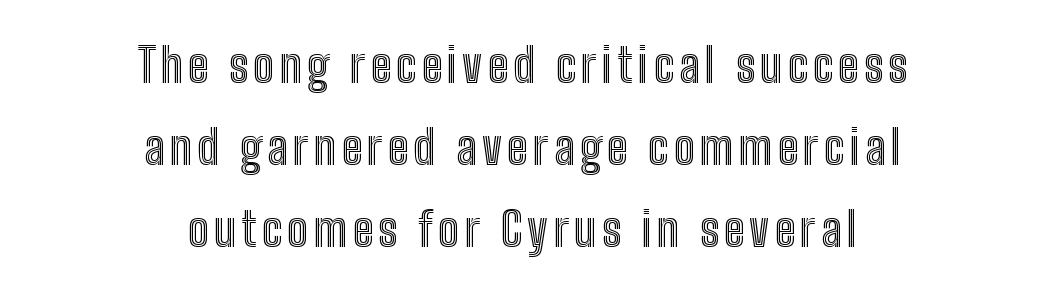
Has an underline been added? It has not. Is this a fixed-width face? No — the glyphs have proportional, varying widths. Do the letters lean? They stand straight. The typesetter chose a symmetrical, centered arrangement here.
